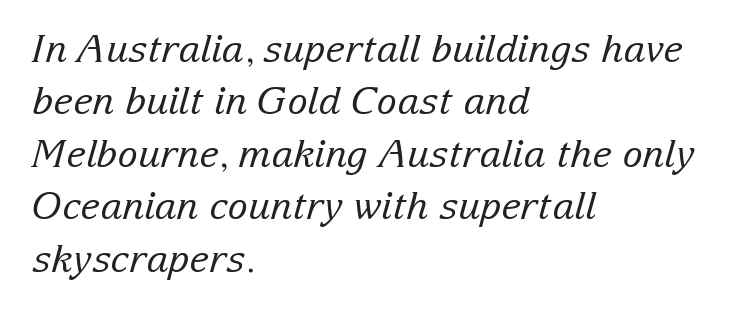
Q: Is the text bold? A: No.
Q: Is the text italic (slanted)? A: Yes, it leans right by about 15 degrees.
Q: Is the typeface a serif or a sans-serif typeface? A: Serif.
Q: Is the text underlined? A: No.
Q: How is the paragraph aligned? A: Left-aligned.
Q: Is the spacing between letters normal or unusually wide? A: Normal.
Q: Is the spacing between lines tight, normal or loose? A: Normal.
Q: Width (condensed, normal, or wide)? A: Normal.
Q: Stroke contrast? A: Low.
Q: x-height? A: Medium.
Q: Monospaced? A: No.
